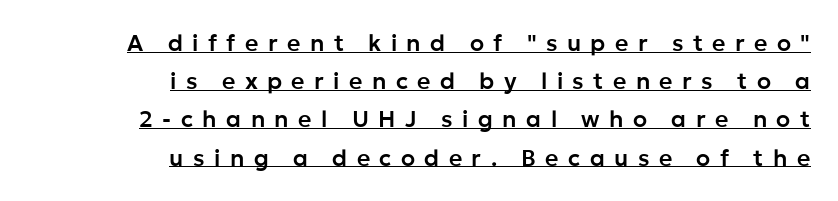
The image shows 23 px text type, upright; set right-aligned, normal line spacing (1.66x), unusually wide letter spacing (+0.41 em), underlined.
